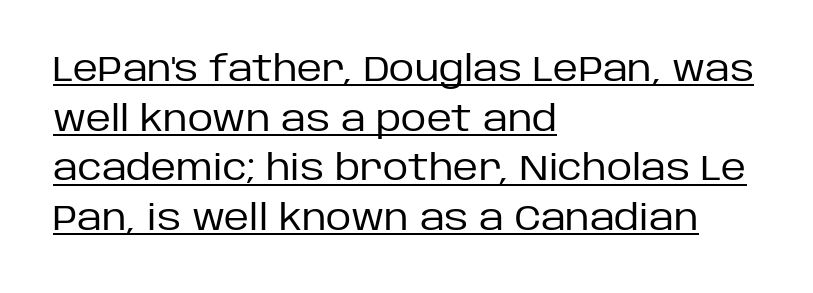
The image shows 35 px regular-weight sans-serif type, upright; set left-aligned, normal line spacing (1.42x), normal letter spacing, underlined; low stroke contrast and a large x-height.
